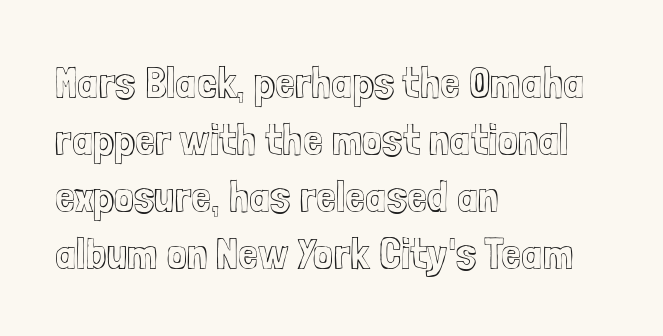
Nope, not italic — everything's standing straight. Each letter keeps its own natural width here, so spacing adapts to shape. Has an underline been added? It has not. The designer left line spacing at the default. The setting favours the left margin, as ordinary paragraphs usually do.
